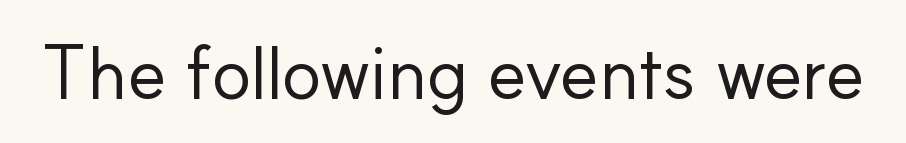
The image shows 75 px regular-weight sans-serif type, upright; set normal letter spacing, not underlined; low stroke contrast and a small x-height.
